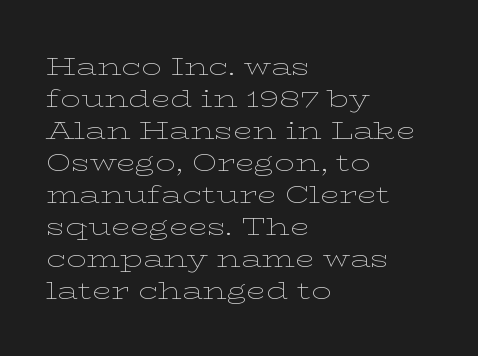
The image shows 25 px text type, upright; set left-aligned, normal line spacing (1.28x), normal letter spacing, not underlined.
